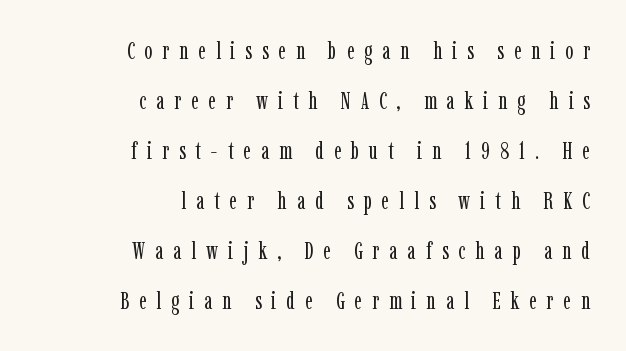
{"italic": "no", "bold": "no", "underline": "no", "align": "right", "line_spacing": "loose", "line_spacing_ratio": 2.08, "letter_spacing": "wide", "letter_spacing_em": 0.41, "glyph_px": 24}
